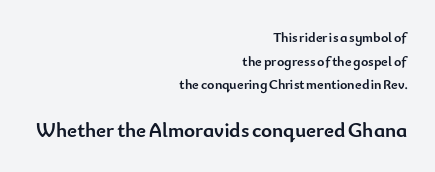
The image shows 21 px bold type, upright; set right-aligned, normal line spacing (1.69x), normal letter spacing, not underlined; the second (bottom) block is 1.5x larger.
